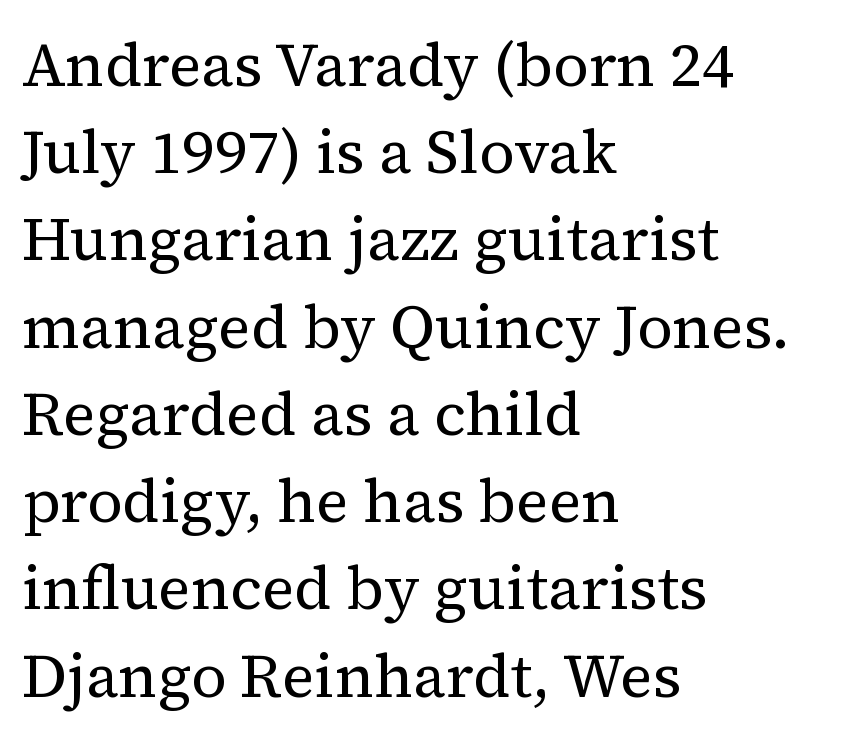
The passage shown stacks its lines at a standard gap. Posture: upright roman. The foot of each line stays bare and open. The characters display serif detailing at their extremities.
